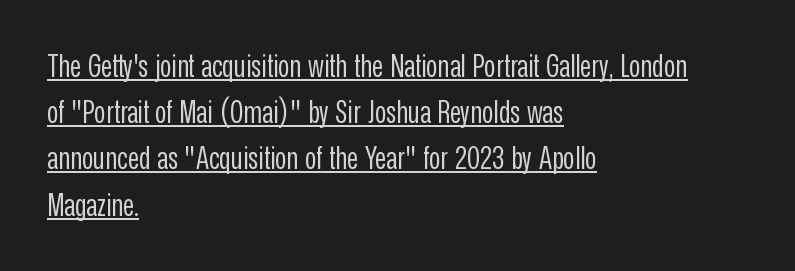
The image shows 31 px regular-weight, condensed sans-serif type, upright; set left-aligned, normal line spacing (1.49x), normal letter spacing, underlined; low stroke contrast and a medium x-height.
